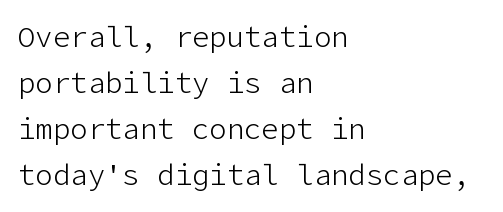
{"serif": "no", "italic": "no", "bold": "no", "weight": "light", "width": "normal", "stroke_contrast": "low", "x_height": "medium", "underline": "no", "align": "left", "line_spacing": "normal", "line_spacing_ratio": 1.59, "letter_spacing": "normal", "letter_spacing_em": 0.0, "glyph_px": 29}
